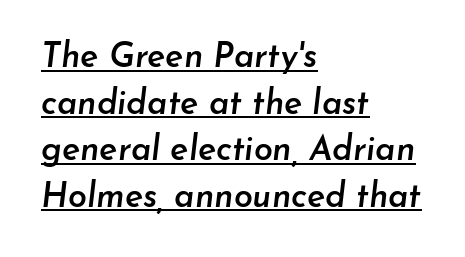
Tracking here is standard; glyphs follow each other at the usual distance. Compared with a centered layout, this one pins lines to the left instead. The strokes are fattened partway — semibold, not bold. Here the designer chose a conventional face with non-uniform glyph widths. Normally led — the rows are evenly, conventionally spaced.
